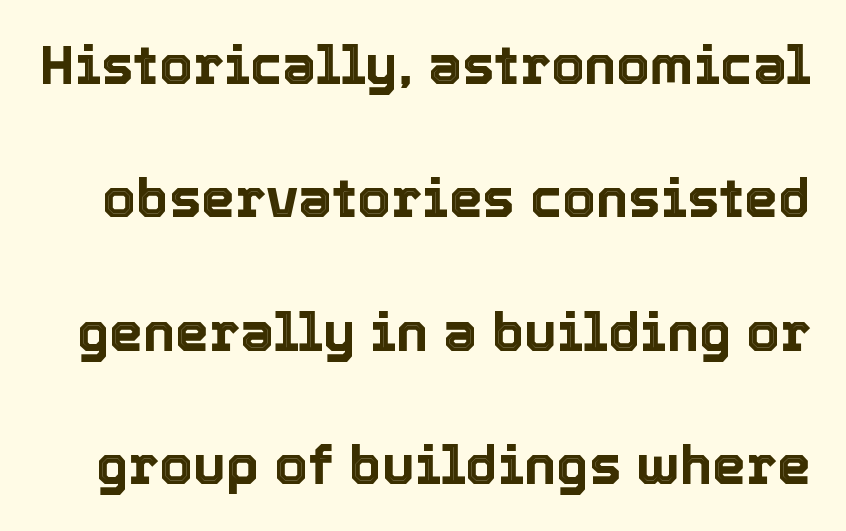
Q: Is the text italic (slanted)? A: No, it is upright.
Q: Is the text underlined? A: No.
Q: Is the spacing between letters normal or unusually wide? A: Normal.
Q: Is the spacing between lines tight, normal or loose? A: Loose.
Q: Width (condensed, normal, or wide)? A: Normal.
Q: x-height? A: Medium.
Q: Monospaced? A: No.
